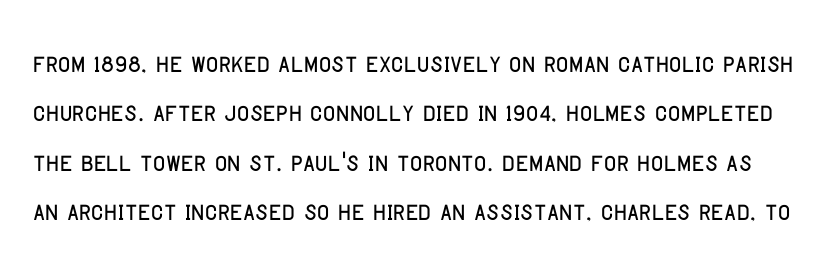
The letters advance in unequal steps, a hallmark of proportional type. Glance below the letters and you will spot only blank space. Each new line begins a customary step beneath the previous one. Look at the tracking — it's just the regular setting, nothing added. Serif or sans? Sans — the stroke terminals are bare. When letters stand straight like this, we call the style roman or upright.
